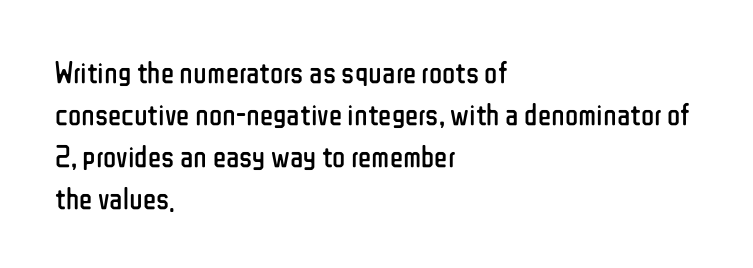
The image shows 31 px regular-weight, condensed sans-serif type, upright; set left-aligned, normal line spacing (1.35x), normal letter spacing, not underlined; low stroke contrast and a medium x-height.
